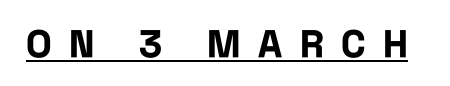
{"serif": "no", "italic": "no", "bold": "yes", "weight": "bold", "width": "condensed", "stroke_contrast": "low", "x_height": "large", "monospaced": "no", "underline": "yes", "letter_spacing": "wide", "letter_spacing_em": 0.46, "glyph_px": 38}
